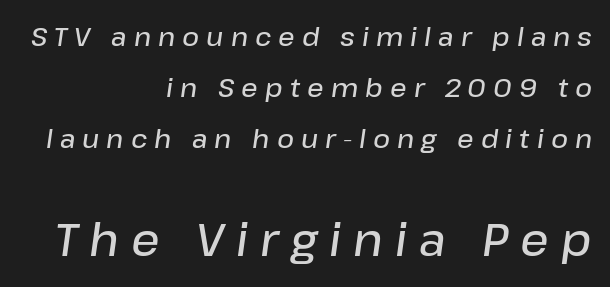
Q: Is the text bold? A: Semi-bold.
Q: Is the text italic (slanted)? A: Yes, it leans right by about 8 degrees.
Q: Is the text underlined? A: No.
Q: How is the paragraph aligned? A: Right-aligned.
Q: Is the spacing between letters normal or unusually wide? A: Unusually wide.
Q: Is the spacing between lines tight, normal or loose? A: Loose.
Q: Which block of text is set in a larger size, the first (top) or the second (bottom)? A: The second (bottom) one.
Q: Width (condensed, normal, or wide)? A: Normal.
Q: Stroke contrast? A: Low.
Q: x-height? A: Medium.
Q: Monospaced? A: No.
